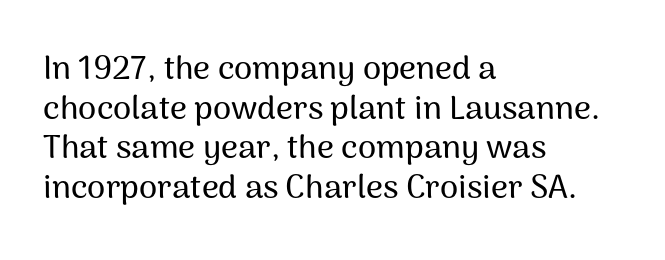
Caption: standard tracking, unaltered. Each letter keeps its own natural width here, so spacing adapts to shape. Line beginnings align vertically; line endings do not. Classification — sans serif. Words float on clear page, feet unadorned.
